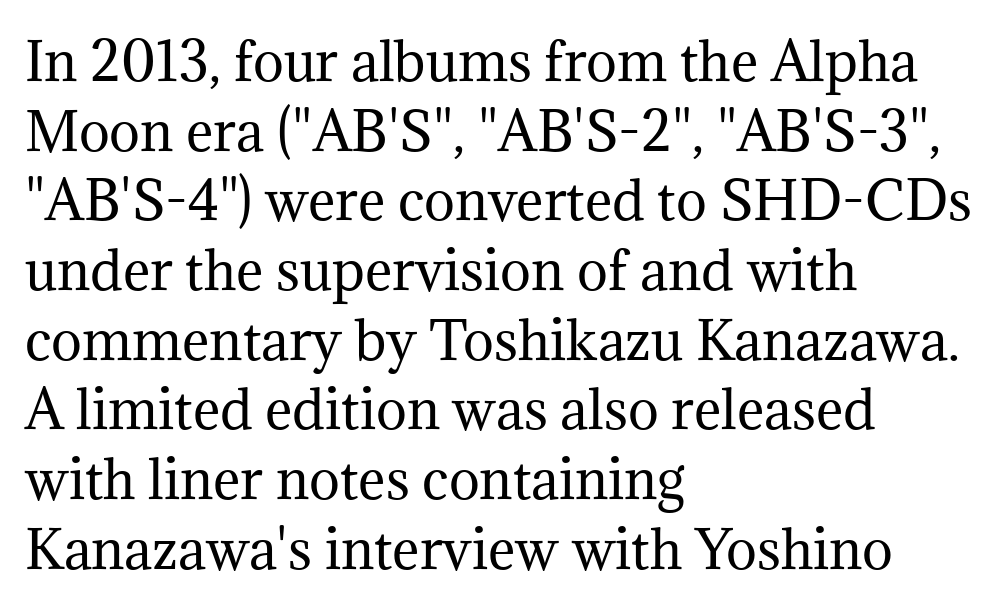
The image shows 52 px regular-weight serif type, upright; set left-aligned, normal line spacing (1.34x), normal letter spacing, not underlined; medium stroke contrast and a medium x-height.
